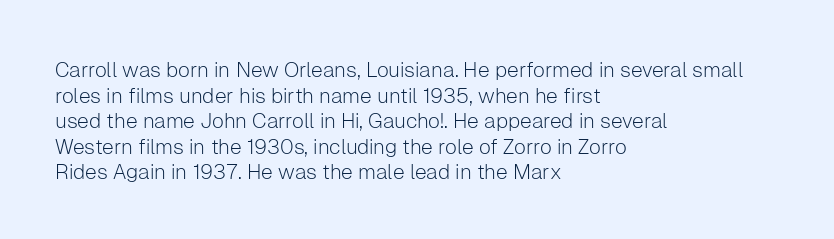
The image shows 21 px text type, upright; set left-aligned, line spacing 1.22x, normal letter spacing, not underlined.
